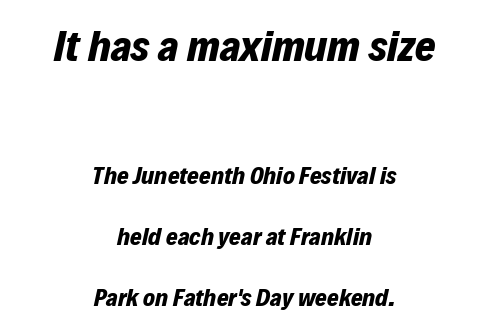
The characters look thick and weighty, a clear bold. These two chunks differ in scale, with the top chunk taking the larger measure. The zone under the glyphs is completely vacant. Is the letter spacing exaggerated? No — it looks like the ordinary default. Looks like regular typesetting: each glyph gets only the width it needs. The block of text is sparse from top to bottom, with ample space between rows.
